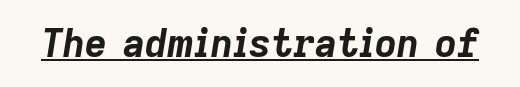
This is underlined copy, the kind a proofreader might mark for attention. Every letter is thick-stroked: bold, no question. The letters sit at their default tracking, neither squeezed nor spread. The letters advance in unequal steps, a hallmark of proportional type. Slanted lettering throughout.
